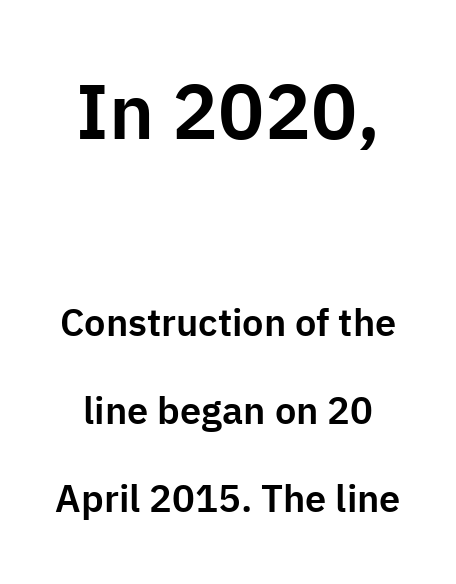
{"serif": "no", "italic": "no", "width": "normal", "stroke_contrast": "low", "x_height": "medium", "monospaced": "no", "underline": "no", "line_spacing": "loose", "line_spacing_ratio": 2.31, "letter_spacing": "normal", "letter_spacing_em": 0.0, "larger_block": "first", "size_ratio": 2.03, "glyph_px": 77}
